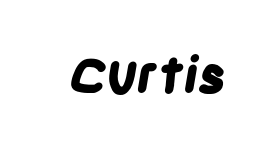
The passage shown is typed in a proportional face where columns would drift. These lines carry a lot of weight — the face is fully bold. The face used here is rendered with its standard letterfit. The strip under each line holds only bare page.
